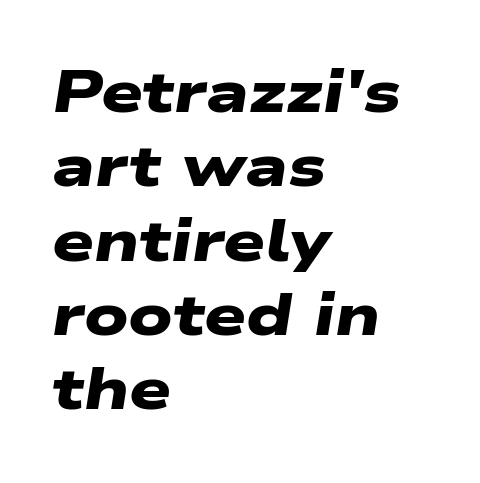
Descenders are the only things crossing below the line. Observe the ordinary spacing: letters are neighbours, not strangers. Honestly, the row spacing looks completely unremarkable. Proportional: the letters do not fall into vertical columns. Each letter's strokes conclude bluntly, with no projecting serifs.
